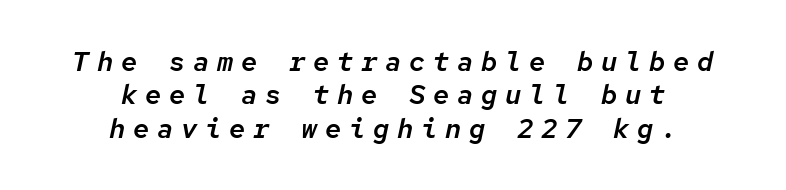
Yep, that's italic — everything's leaning. The baseline area is clear. Tracking value appears strongly positive — letters spread wide. Centered paragraph, ragged on both sides.
